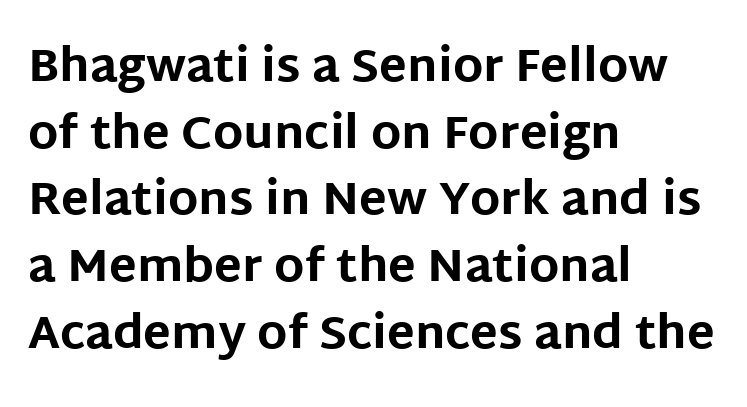
Compared with an ordinary text face, these strokes are far heavier — a full bold. Is the block centered? No — it sits flush against the left margin. Is there much room between lines? A standard amount, neither cramped nor airy. Type style note: lacks serifs. Default kerning and tracking; the words read as compact shapes. Nope, not italic — everything's standing straight.
